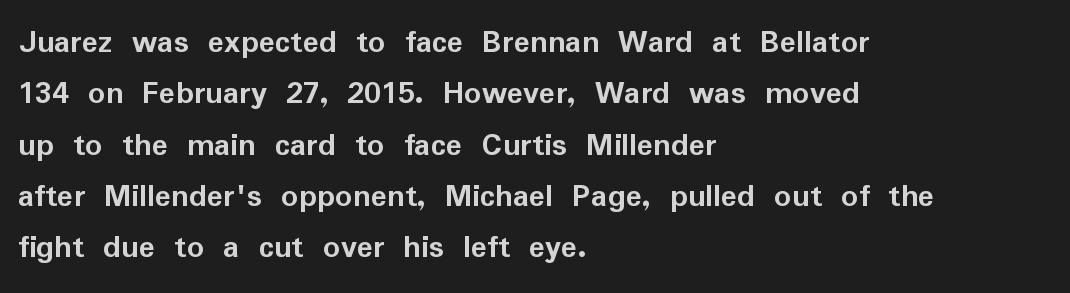
{"serif": "no", "italic": "no", "bold": "yes", "weight": "semibold", "width": "normal", "stroke_contrast": "low", "x_height": "medium", "monospaced": "no", "underline": "no", "align": "left", "line_spacing": "normal", "line_spacing_ratio": 1.51, "letter_spacing": "normal", "letter_spacing_em": 0.0, "glyph_px": 34}
